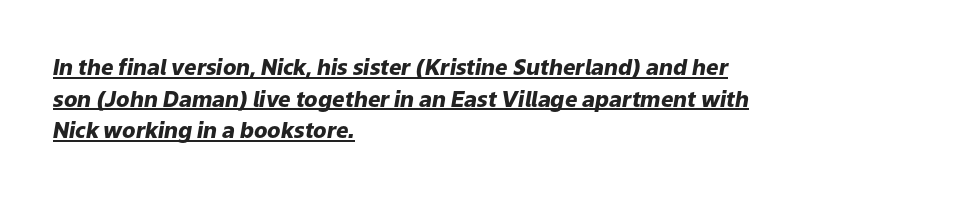
The image shows 22 px bold type, italic (leaning right); set left-aligned, normal line spacing (1.44x), normal letter spacing, underlined.
